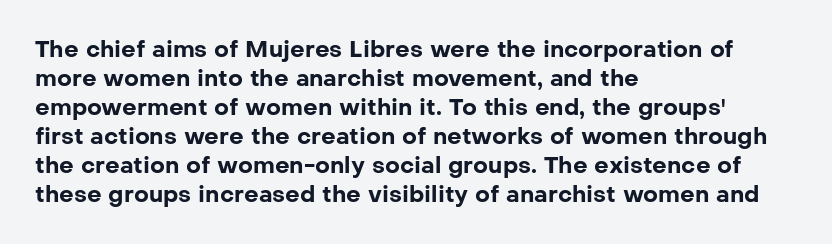
The typography opts for an upright posture over an oblique one. What weight is shown? A full bold with thick strokes. How would I describe the line gaps? Plain and ordinary. Each line starts at the same left margin while the right side varies.
